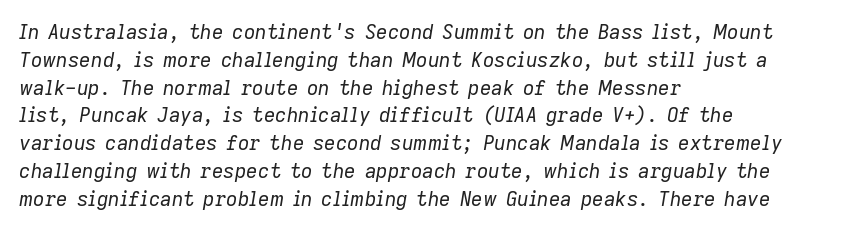
{"italic": "yes", "lean": "right", "slant_degrees": 9, "bold": "no", "underline": "no", "align": "left", "line_spacing": "normal", "line_spacing_ratio": 1.39, "letter_spacing": "normal", "letter_spacing_em": 0.0, "glyph_px": 20}
